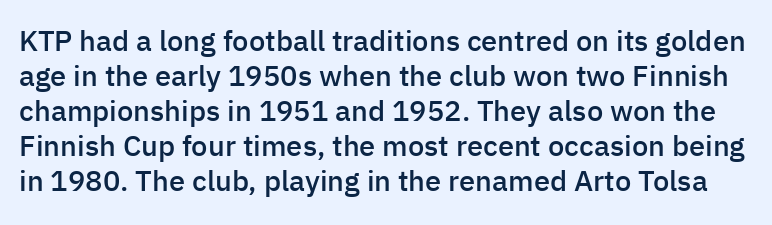
You can tell it's not italic because the verticals are truly vertical. Plain, unruled lines of type. The passage shown has conventional tracking throughout. Typographic density is moderately raised because the face is semibold.
